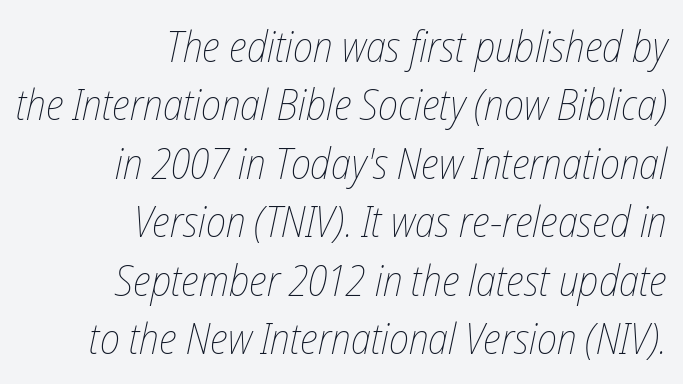
It's the slanting kind of type. Right-aligned paragraph, ragged on the left. Note the varied advance widths — an 'i' is clearly narrower than an 'm'. The specimen omits any rule beneath the text block's lines. Summary of vertical rhythm: regular, with standard interline spacing. A quiet, ordinary-to-light weight characterises the typeface.
